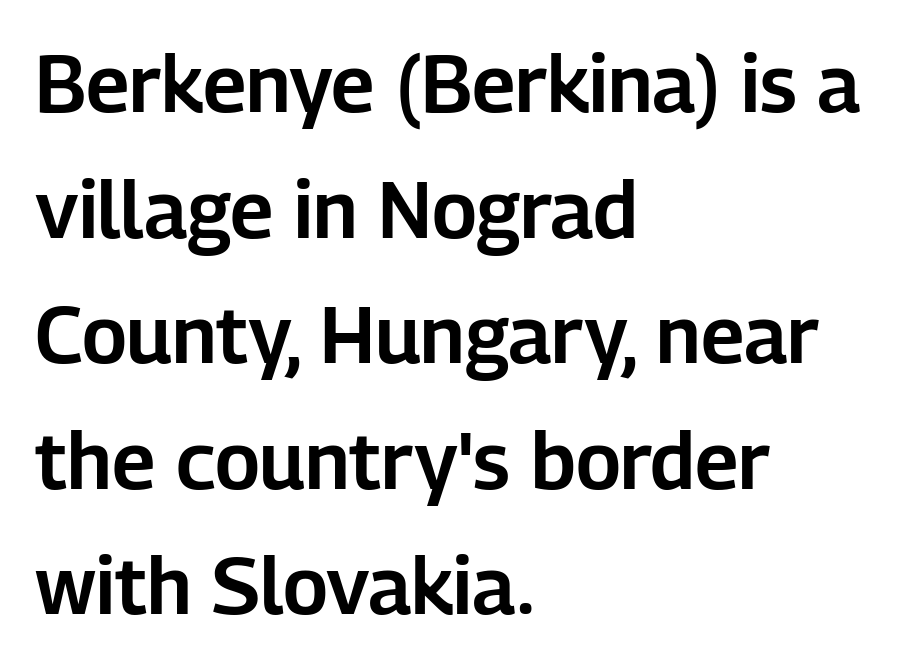
The image shows 79 px sans-serif type, upright; set left-aligned, normal line spacing (1.59x), normal letter spacing, not underlined; low stroke contrast and a medium x-height.
